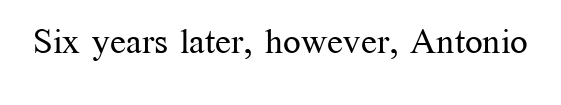
The image shows 35 px regular-weight serif type, upright; set normal letter spacing, not underlined; medium stroke contrast and a medium x-height.
